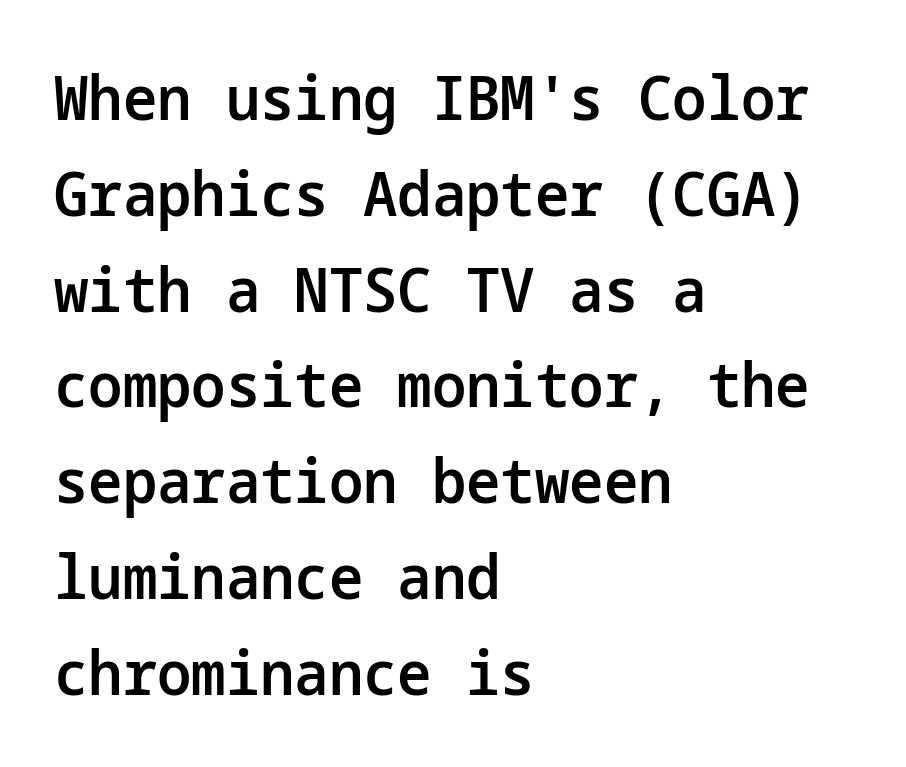
The image shows 61 px semibold sans-serif type, upright; set left-aligned, normal line spacing (1.57x), normal letter spacing, not underlined; low stroke contrast and a medium x-height.
